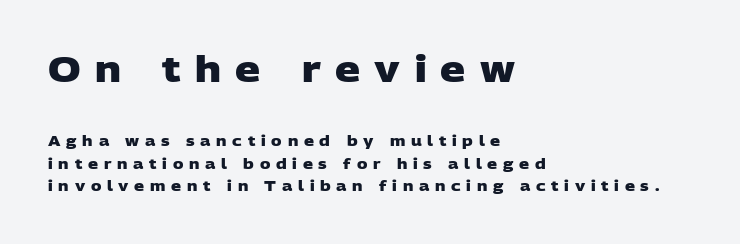
{"serif": "no", "bold": "yes", "weight": "heavy", "width": "wide", "stroke_contrast": "low", "x_height": "large", "monospaced": "no", "underline": "no", "align": "left", "line_spacing": "normal", "line_spacing_ratio": 1.61, "letter_spacing": "wide", "letter_spacing_em": 0.41, "larger_block": "first", "size_ratio": 2.5, "glyph_px": 35}
